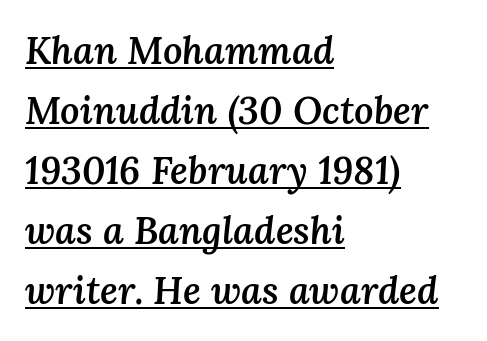
Q: Is the text bold? A: Semi-bold.
Q: Is the text italic (slanted)? A: Yes, it leans right by about 3 degrees.
Q: Is the text underlined? A: Yes.
Q: How is the paragraph aligned? A: Left-aligned.
Q: Is the spacing between letters normal or unusually wide? A: Normal.
Q: Is the spacing between lines tight, normal or loose? A: Normal.
Q: Width (condensed, normal, or wide)? A: Normal.
Q: Stroke contrast? A: Medium.
Q: x-height? A: Medium.
Q: Monospaced? A: No.
